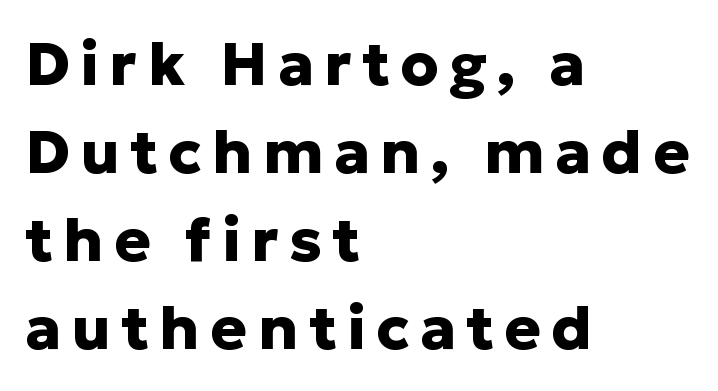
Posture: vertical. The passage shown stacks its lines at a standard gap. The paragraph shown leans on its left margin. Classification — sans serif. Heavy, bold letterforms.
